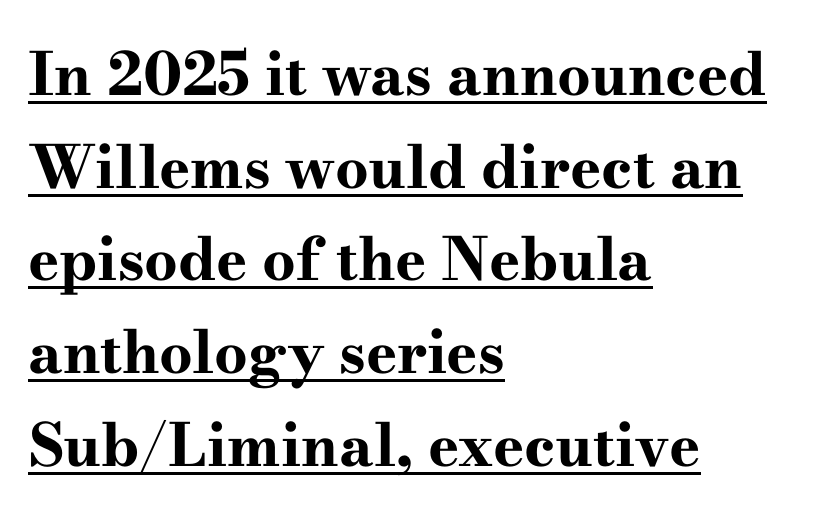
The image shows 59 px bold, wide serif type, upright; set left-aligned, normal line spacing (1.57x), normal letter spacing, underlined; high stroke contrast and a small x-height.
